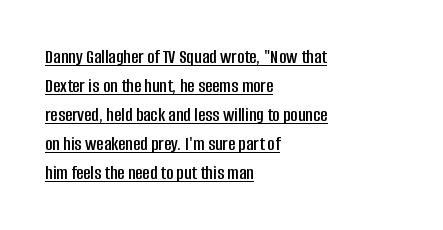
The designer left line spacing at the default. Underlined type. Short note: letters normally spaced. The lines are quadded left. Characters remain perfectly vertical along every line.
